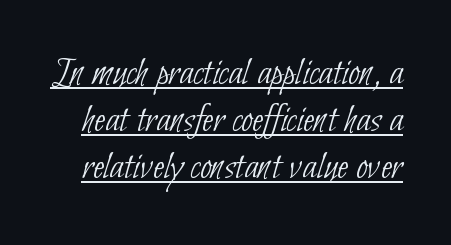
Q: Is the text bold? A: No.
Q: Is the typeface a serif or a sans-serif typeface? A: Sans-serif.
Q: Is the text underlined? A: Yes.
Q: Is the spacing between letters normal or unusually wide? A: Normal.
Q: Is the spacing between lines tight, normal or loose? A: Tight.
Q: Width (condensed, normal, or wide)? A: Condensed.
Q: Stroke contrast? A: Low.
Q: x-height? A: Small.
Q: Monospaced? A: No.
